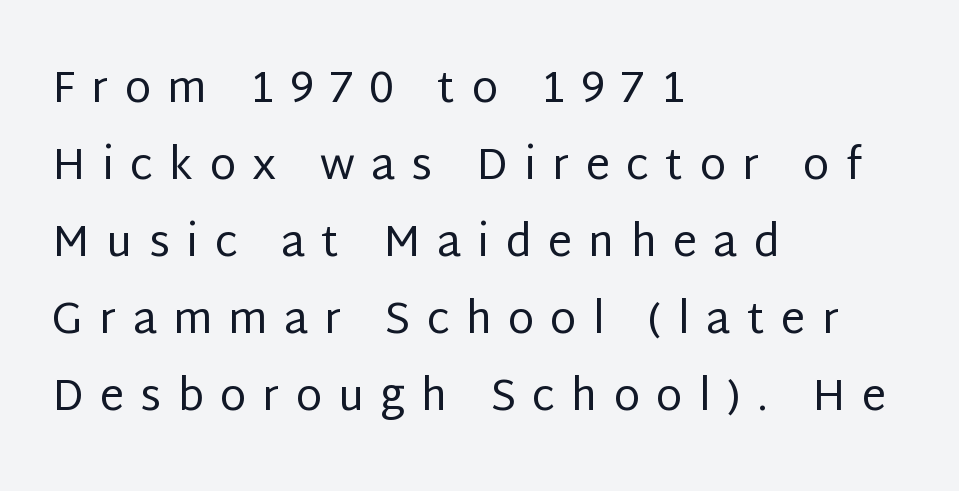
{"serif": "no", "italic": "no", "bold": "no", "weight": "regular", "width": "normal", "stroke_contrast": "low", "x_height": "large", "monospaced": "no", "underline": "no", "align": "left", "line_spacing_ratio": 1.79, "letter_spacing": "wide", "letter_spacing_em": 0.38, "glyph_px": 43}
